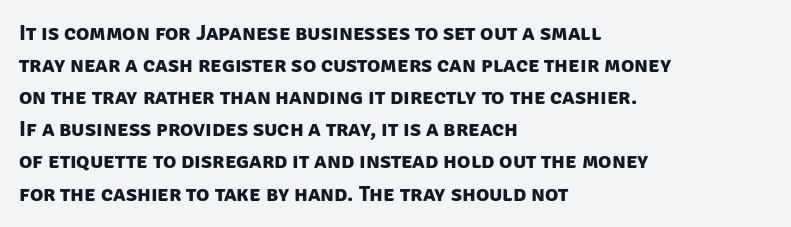
{"bold": "yes", "underline": "no", "align": "left", "line_spacing": "normal", "line_spacing_ratio": 1.46, "letter_spacing": "normal", "letter_spacing_em": 0.0, "glyph_px": 22}
